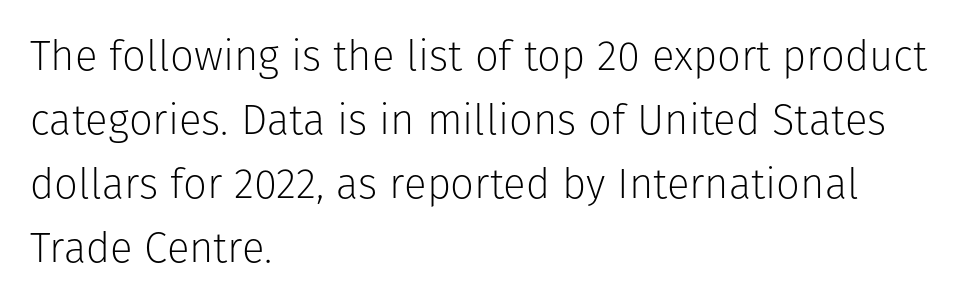
Lines of text with bare space underneath. Stem width sits at or under what a default text font uses. Tall strokes in this sample are plumb rather than angled. Line spacing here is normal. Typeset ragged right — the left edge is the straight one. Nothing unusual about the tracking: characters are spaced as the font intends.
